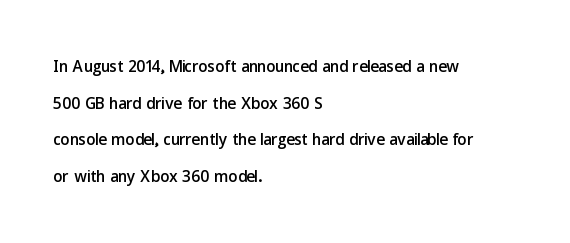
Rendered with straight, roman letterforms. Notice how the passage keeps a crisp vertical edge on the left only. A typesetter would call this leading conventional body-copy spacing. Is the letter spacing exaggerated? No — it looks like the ordinary default.
